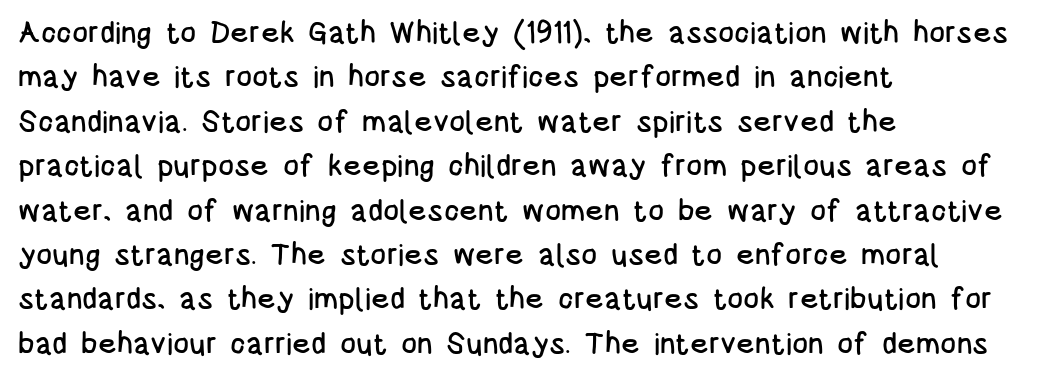
Q: Is the text italic (slanted)? A: No, it is upright.
Q: Is the typeface a serif or a sans-serif typeface? A: Sans-serif.
Q: Is the text underlined? A: No.
Q: How is the paragraph aligned? A: Left-aligned.
Q: Is the spacing between letters normal or unusually wide? A: Normal.
Q: Is the spacing between lines tight, normal or loose? A: Normal.
Q: Width (condensed, normal, or wide)? A: Condensed.
Q: Stroke contrast? A: Low.
Q: x-height? A: Large.
Q: Monospaced? A: No.
